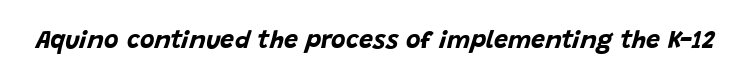
Q: Is the text bold? A: Yes.
Q: Is the text italic (slanted)? A: Yes, it leans right by about 15 degrees.
Q: Is the text underlined? A: No.
Q: Is the spacing between letters normal or unusually wide? A: Normal.
